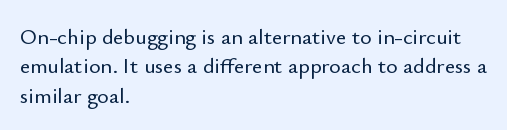
Q: Is the text italic (slanted)? A: No, it is upright.
Q: Is the text underlined? A: No.
Q: How is the paragraph aligned? A: Left-aligned.
Q: Is the spacing between letters normal or unusually wide? A: Normal.
Q: Is the spacing between lines tight, normal or loose? A: Normal.
